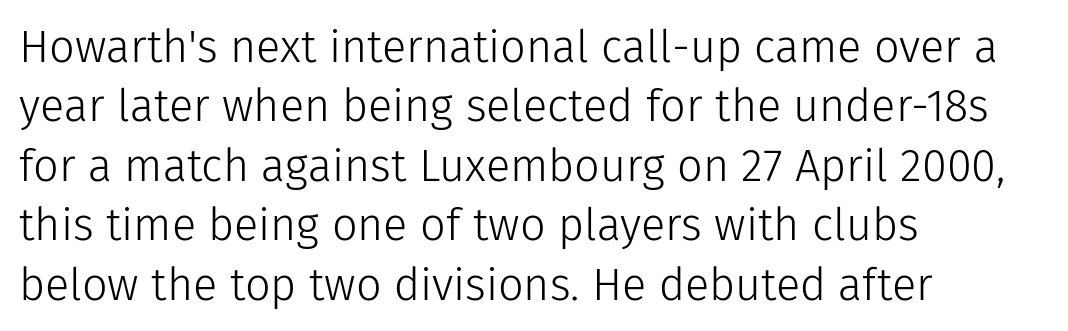
The image shows 45 px light sans-serif type, upright; set left-aligned, normal line spacing (1.32x), normal letter spacing, not underlined; low stroke contrast and a medium x-height.
